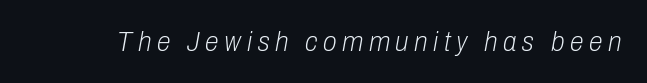
The space directly below the letters is spotless. Does extra space separate the letters? Yes, quite a lot of it. This is oblique type, the kind used for emphasis or titles. The letters advance in unequal steps, a hallmark of proportional type. No extra ink here — the face is not bold.
